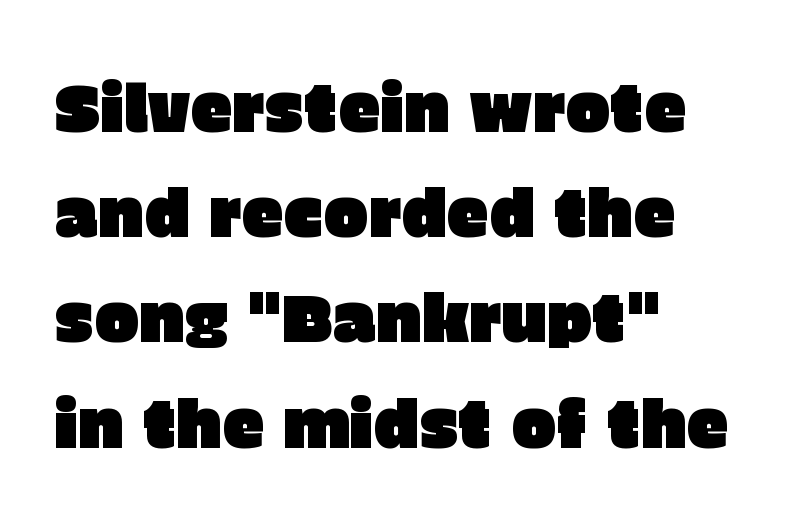
Q: Is the text italic (slanted)? A: No, it is upright.
Q: Is the typeface a serif or a sans-serif typeface? A: Sans-serif.
Q: Is the text underlined? A: No.
Q: How is the paragraph aligned? A: Left-aligned.
Q: Is the spacing between letters normal or unusually wide? A: Normal.
Q: Is the spacing between lines tight, normal or loose? A: Normal.
Q: Width (condensed, normal, or wide)? A: Normal.
Q: Stroke contrast? A: Low.
Q: x-height? A: Large.
Q: Monospaced? A: No.
